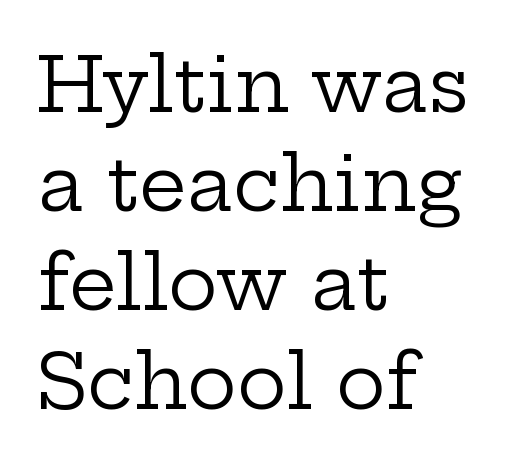
{"serif": "yes", "italic": "no", "bold": "no", "weight": "regular", "width": "wide", "stroke_contrast": "low", "x_height": "medium", "monospaced": "no", "underline": "no", "align": "left", "line_spacing": "normal", "line_spacing_ratio": 1.32, "letter_spacing": "normal", "letter_spacing_em": 0.0, "glyph_px": 75}
